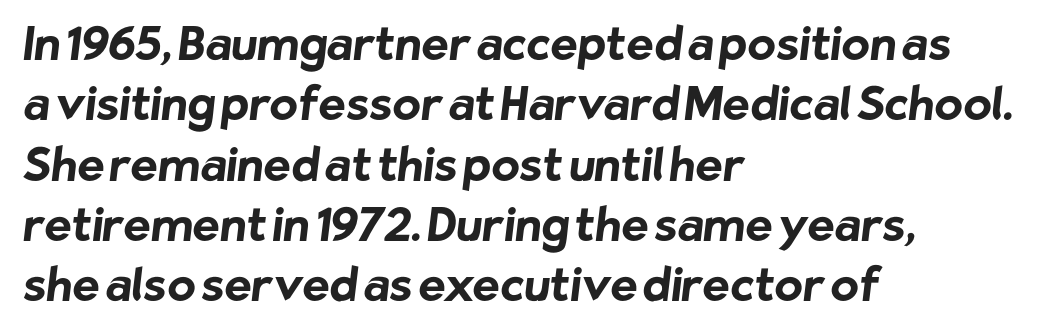
The face used here is a sans, in the tradition of grotesques and geometrics. Students, note that the glyphs here touch the page at normal intervals. The paragraph has a hard left edge and a soft right edge. Beneath every word, the page is bare. How heavy is the stroke? Heavy — this is a bold. This sample has the flowing, uneven cadence of proportional lettering.
